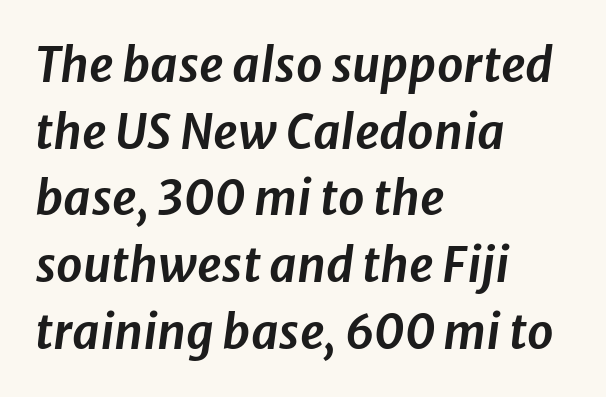
{"italic": "yes", "lean": "right", "slant_degrees": 8, "width": "normal", "stroke_contrast": "low", "x_height": "medium", "monospaced": "no", "underline": "no", "align": "left", "line_spacing": "normal", "line_spacing_ratio": 1.42, "letter_spacing": "normal", "letter_spacing_em": 0.0, "glyph_px": 47}
